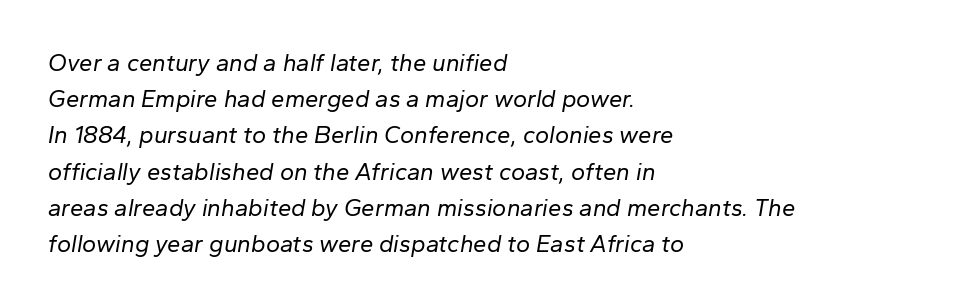
No chunkiness to these letters — they're not bold. You can tell it's italic because the verticals aren't actually vertical. Honestly, the row spacing looks completely unremarkable. Tracking here is standard; glyphs follow each other at the usual distance. Each row of text sits above clean, open space. The passage is arranged the way most books set body copy — flush left.
